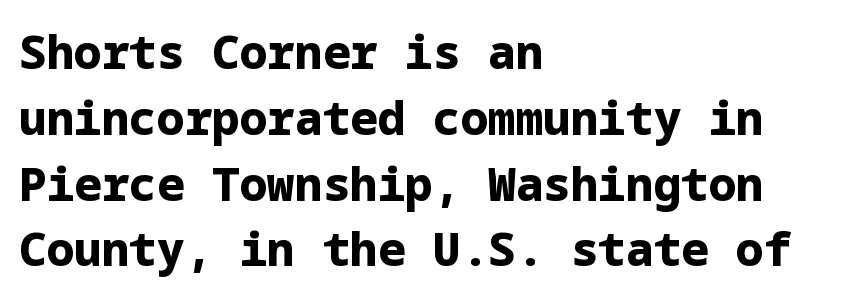
The image shows 46 px bold sans-serif type, upright; set left-aligned, normal line spacing (1.43x), normal letter spacing, not underlined; low stroke contrast and a medium x-height.
